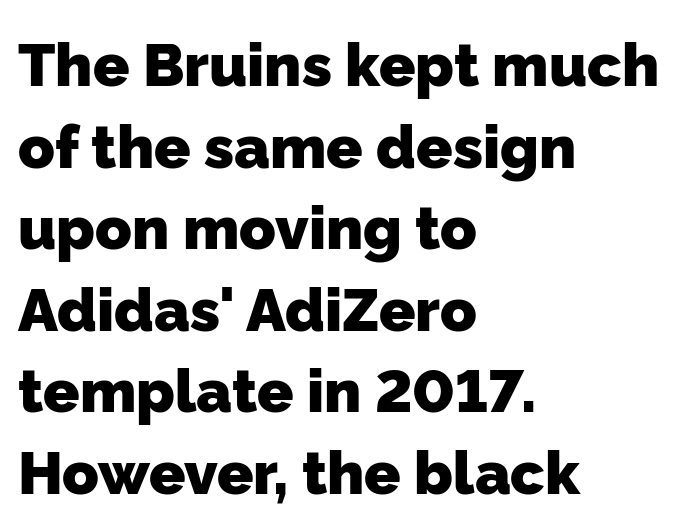
Proportional: the letters do not fall into vertical columns. One glance says typical: line gaps are just what's usual. Thick stems and heavy bowls — unmistakably bold. Anything drawn beneath the words? Only blank space. Compared with typical body copy, the letter spacing here is the same. Is this a sans? Yes — the strokes have no serifs.
